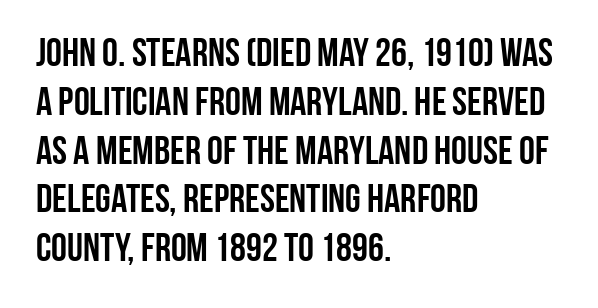
{"serif": "no", "italic": "no", "width": "condensed", "stroke_contrast": "low", "x_height": "large", "monospaced": "no", "underline": "no", "align": "left", "line_spacing_ratio": 1.22, "letter_spacing": "normal", "letter_spacing_em": 0.0, "glyph_px": 40}
